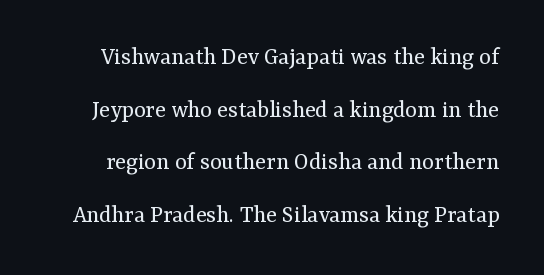
Q: Is the text bold? A: No.
Q: Is the text italic (slanted)? A: No, it is upright.
Q: Is the text underlined? A: No.
Q: Is the spacing between letters normal or unusually wide? A: Normal.
Q: Is the spacing between lines tight, normal or loose? A: Loose.
